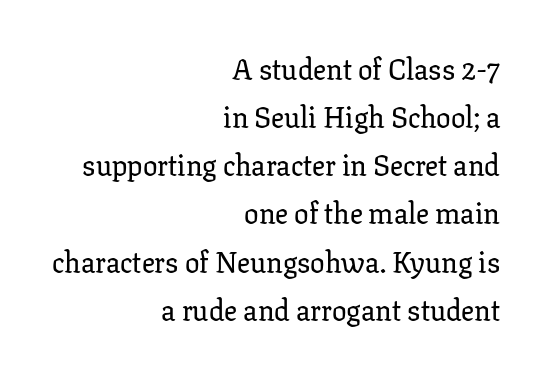
The image shows 29 px serif type, upright; set right-aligned, normal line spacing (1.66x), normal letter spacing, not underlined; low stroke contrast and a medium x-height.
